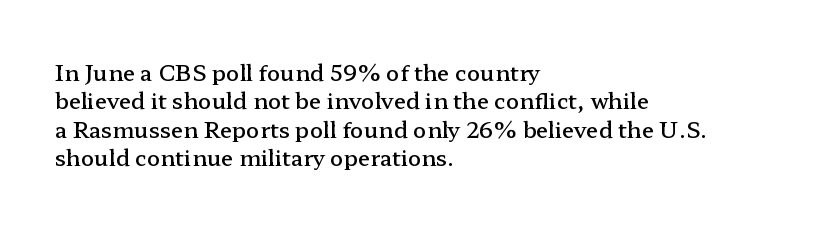
The image shows 22 px text type, upright; set left-aligned, normal line spacing (1.29x), normal letter spacing, not underlined.
